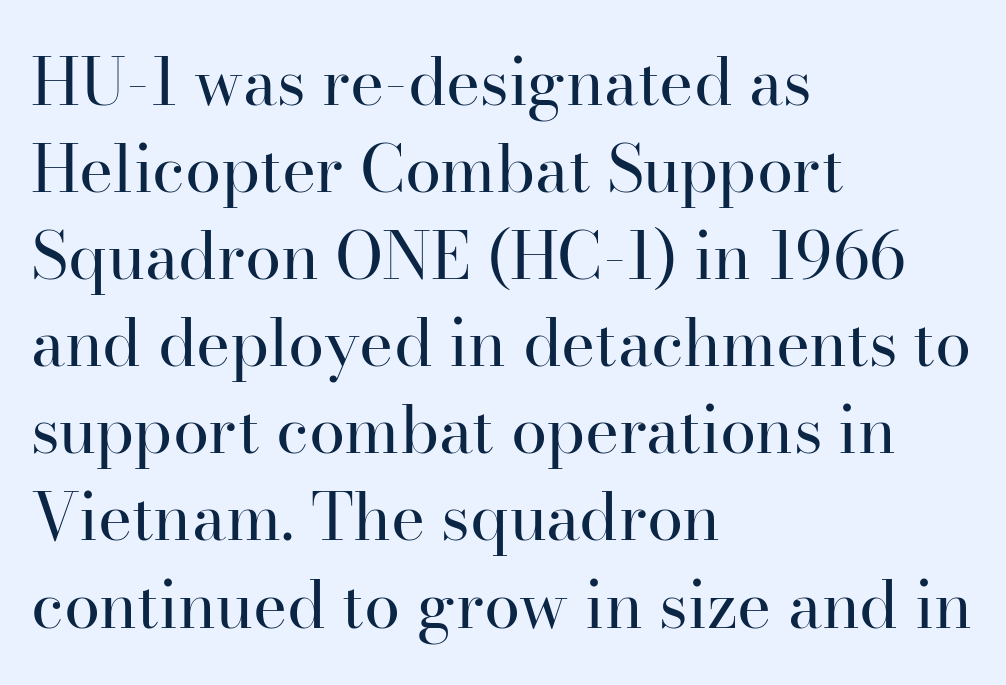
Q: Is the text bold? A: No.
Q: Is the text italic (slanted)? A: No, it is upright.
Q: Is the typeface a serif or a sans-serif typeface? A: Serif.
Q: Is the text underlined? A: No.
Q: How is the paragraph aligned? A: Left-aligned.
Q: Is the spacing between letters normal or unusually wide? A: Normal.
Q: Is the spacing between lines tight, normal or loose? A: Normal.
Q: Width (condensed, normal, or wide)? A: Normal.
Q: Stroke contrast? A: High.
Q: x-height? A: Small.
Q: Monospaced? A: No.
